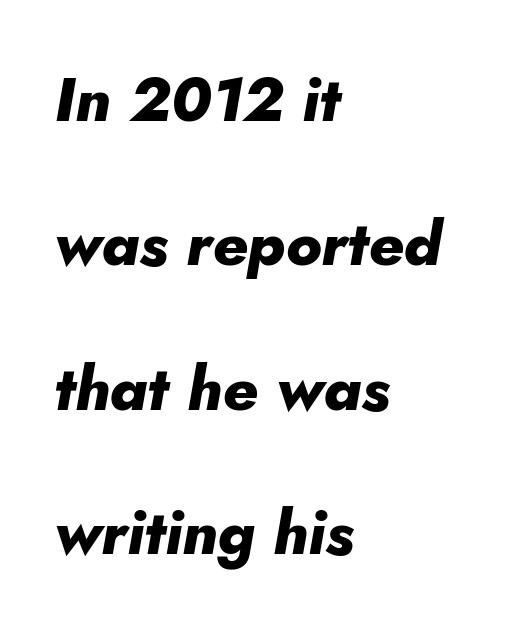
This sample has the flowing, uneven cadence of proportional lettering. Underlining? Definitely not there. The rendering anchors every line to the left-hand side. Observe the ordinary spacing: letters are neighbours, not strangers.
